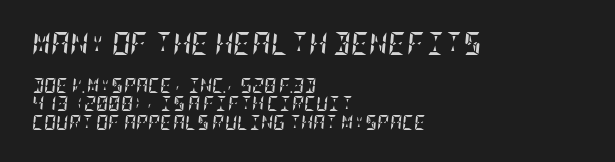
The image shows 23 px bold type, italic (leaning right); set left-aligned, line spacing 1.21x, normal letter spacing, not underlined; the first (top) block is 1.53x larger.
